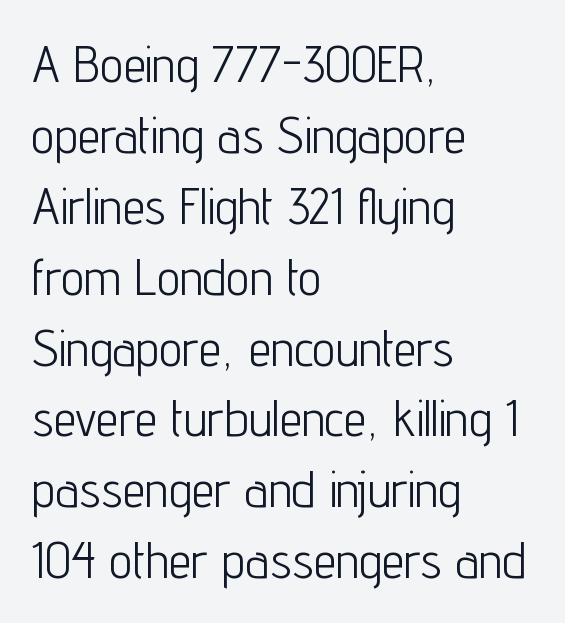
The image shows 51 px light, condensed sans-serif type, upright; set left-aligned, normal line spacing (1.39x), normal letter spacing, not underlined; low stroke contrast and a medium x-height.
